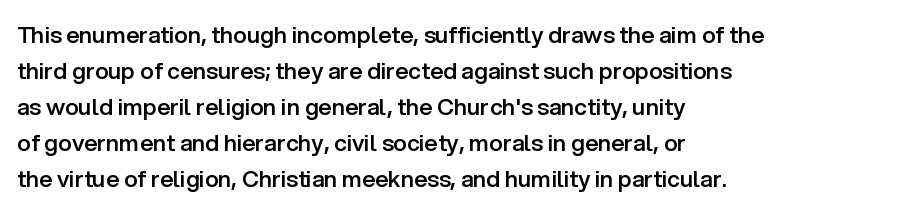
All the whitespace from short lines collects on the right. The space between consecutive lines is moderate. The type is set solid horizontally, with unmodified tracking. Does the lettering tilt? It doesn't — this is upright. Is the type bold? Partly — it's a semibold, heavier than regular but not fully bold.
